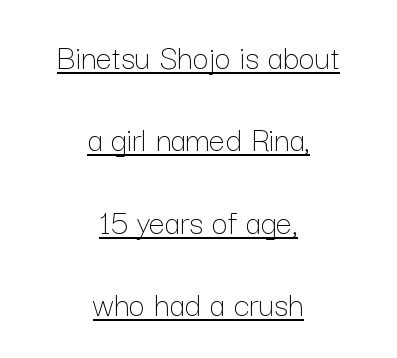
Q: Is the text bold? A: No.
Q: Is the text italic (slanted)? A: No, it is upright.
Q: Is the text underlined? A: Yes.
Q: How is the paragraph aligned? A: Centered.
Q: Is the spacing between letters normal or unusually wide? A: Normal.
Q: Is the spacing between lines tight, normal or loose? A: Loose.
Q: Width (condensed, normal, or wide)? A: Normal.
Q: Stroke contrast? A: Low.
Q: x-height? A: Medium.
Q: Monospaced? A: No.
